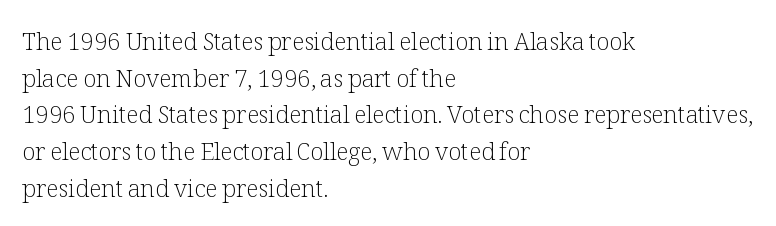
{"italic": "no", "bold": "no", "underline": "no", "align": "left", "line_spacing": "normal", "line_spacing_ratio": 1.53, "letter_spacing": "normal", "letter_spacing_em": 0.0, "glyph_px": 24}
